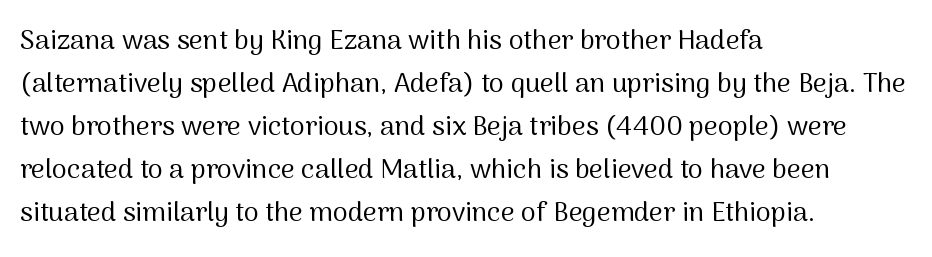
Line beginnings align vertically; line endings do not. Quick note: not italic, upright. No chunkiness to these letters — they're not bold. Default kerning and tracking; the words read as compact shapes.
